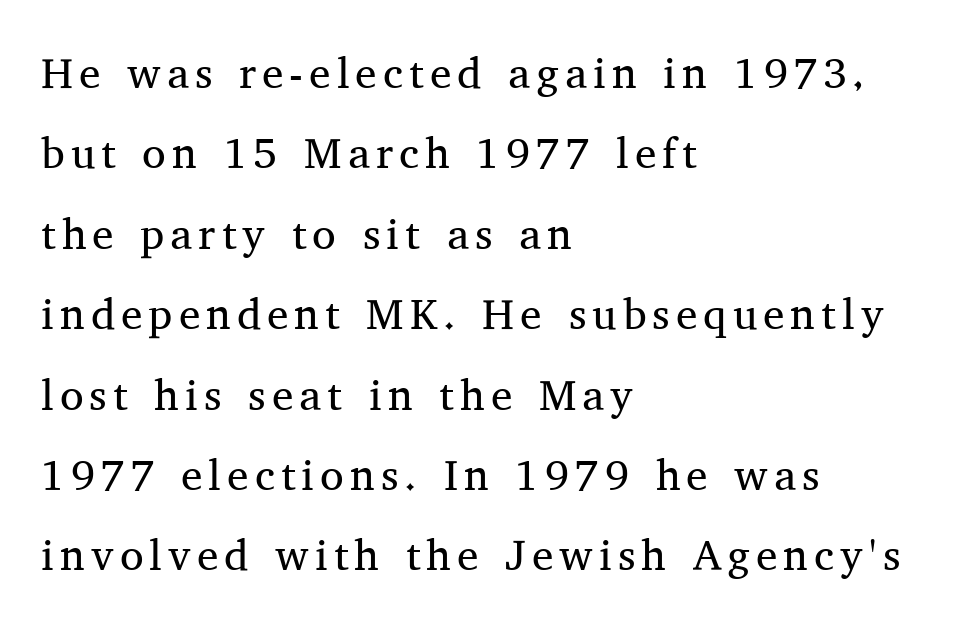
The image shows 43 px regular-weight serif type, upright; set left-aligned, line spacing 1.87x, not underlined; medium stroke contrast and a medium x-height.
